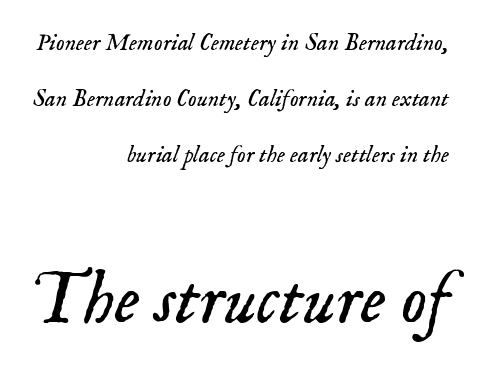
Q: Is the text bold? A: No.
Q: Is the text italic (slanted)? A: Yes, it leans right by about 18 degrees.
Q: Is the typeface a serif or a sans-serif typeface? A: Serif.
Q: Is the text underlined? A: No.
Q: How is the paragraph aligned? A: Right-aligned.
Q: Is the spacing between letters normal or unusually wide? A: Normal.
Q: Is the spacing between lines tight, normal or loose? A: Loose.
Q: Which block of text is set in a larger size, the first (top) or the second (bottom)? A: The second (bottom) one.
Q: Width (condensed, normal, or wide)? A: Normal.
Q: Stroke contrast? A: Low.
Q: x-height? A: Small.
Q: Monospaced? A: No.
